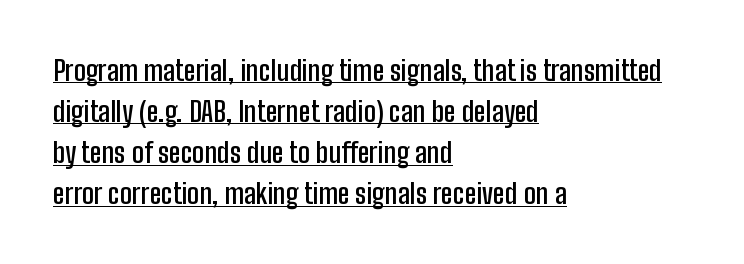
{"serif": "no", "italic": "no", "bold": "semi", "weight": "semibold", "width": "condensed", "stroke_contrast": "low", "x_height": "medium", "monospaced": "no", "underline": "yes", "align": "left", "line_spacing": "normal", "line_spacing_ratio": 1.47, "letter_spacing": "normal", "letter_spacing_em": 0.0, "glyph_px": 28}
